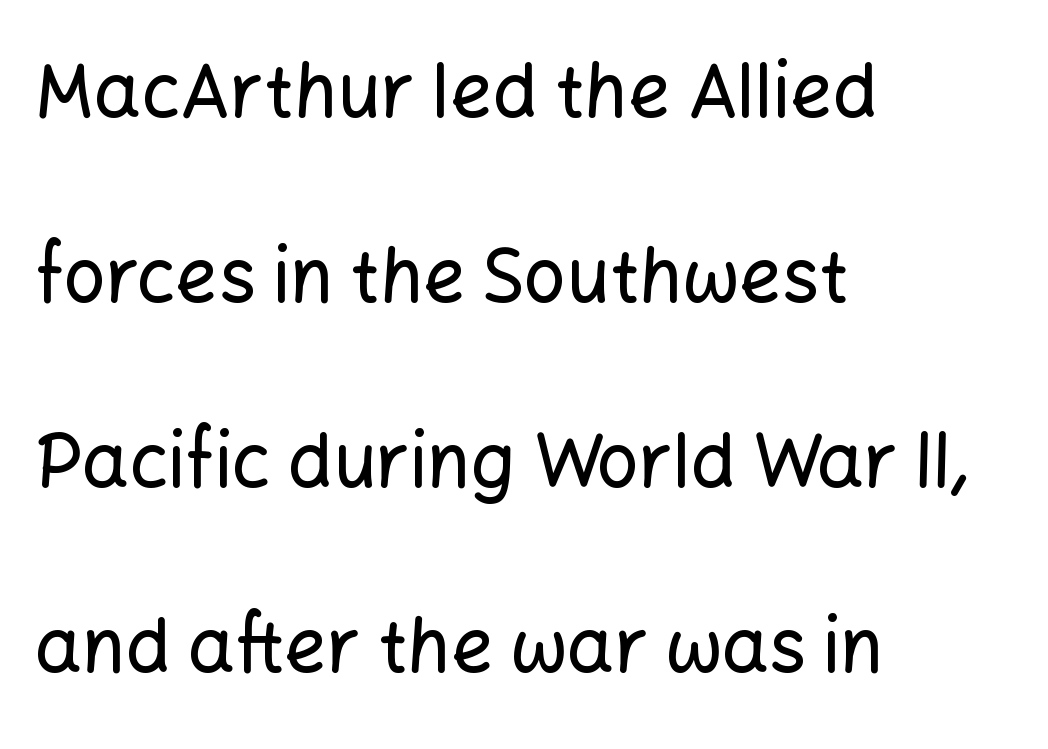
The image shows 74 px sans-serif type, upright; set left-aligned, loose line spacing (2.5x), normal letter spacing, not underlined; low stroke contrast and a medium x-height.
